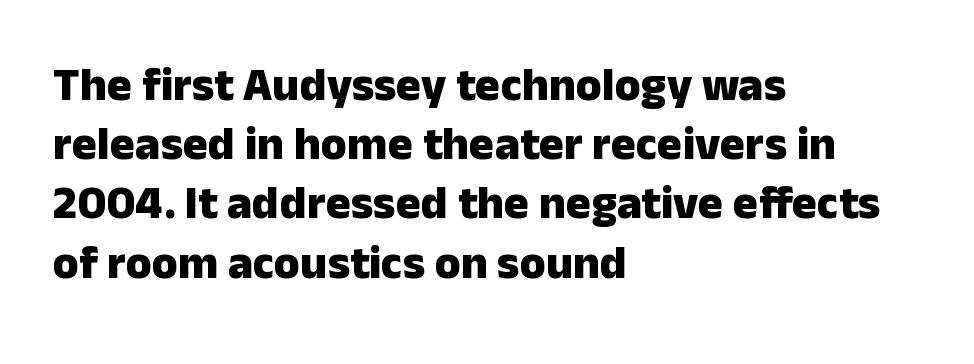
{"serif": "no", "italic": "no", "bold": "yes", "weight": "heavy", "width": "normal", "stroke_contrast": "low", "x_height": "medium", "monospaced": "no", "underline": "no", "align": "left", "line_spacing": "normal", "line_spacing_ratio": 1.26, "letter_spacing": "normal", "letter_spacing_em": 0.0, "glyph_px": 47}
